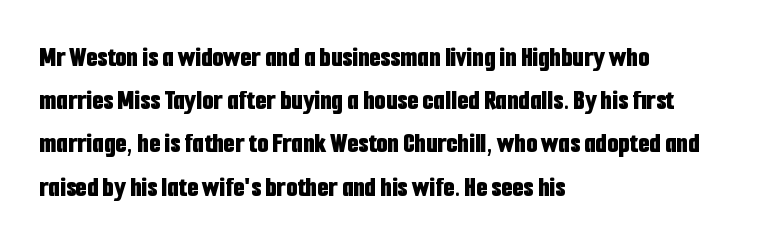
If you drew a ruler down the left edge, every line would touch it. Proportional: the letters do not fall into vertical columns. A full-strength bold gives these letters their thick strokes. You can tell from the bare stems that sans-serif type was used. The horizontal fit of the characters is conventional and even.
